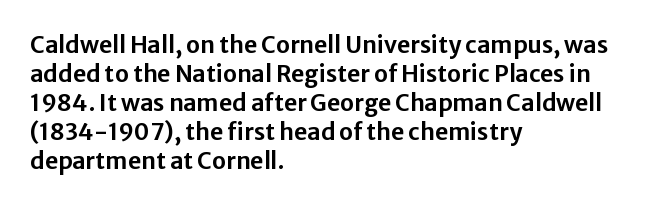
Q: Is the text italic (slanted)? A: No, it is upright.
Q: Is the text underlined? A: No.
Q: How is the paragraph aligned? A: Left-aligned.
Q: Is the spacing between letters normal or unusually wide? A: Normal.
Q: Is the spacing between lines tight, normal or loose? A: Normal.
